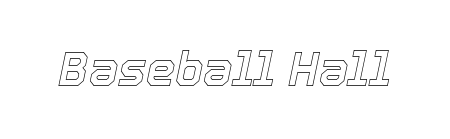
{"italic": "yes", "lean": "right", "slant_degrees": 12, "width": "normal", "x_height": "medium", "monospaced": "no", "underline": "no", "letter_spacing": "normal", "letter_spacing_em": 0.0, "glyph_px": 47}
